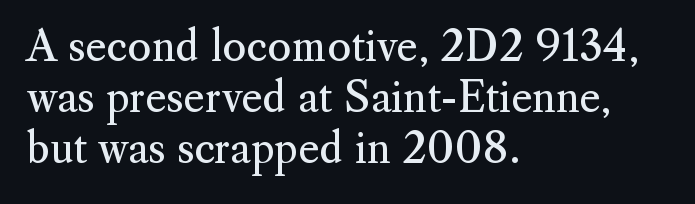
The image shows 41 px regular-weight serif type, upright; set left-aligned, line spacing 1.24x, normal letter spacing, not underlined; medium stroke contrast and a small x-height.
